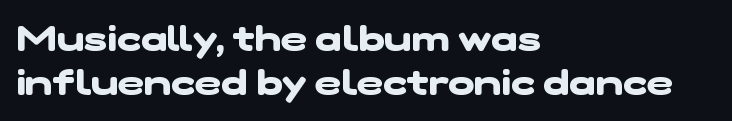
The image shows 35 px heavy, wide sans-serif type; set left-aligned, normal line spacing (1.26x), normal letter spacing, not underlined; low stroke contrast and a medium x-height.
